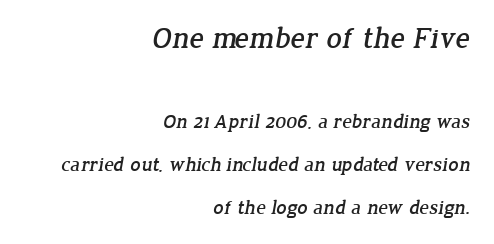
Q: Is the typeface a serif or a sans-serif typeface? A: Serif.
Q: Is the text underlined? A: No.
Q: How is the paragraph aligned? A: Right-aligned.
Q: Is the spacing between letters normal or unusually wide? A: Normal.
Q: Is the spacing between lines tight, normal or loose? A: Loose.
Q: Which block of text is set in a larger size, the first (top) or the second (bottom)? A: The first (top) one.
Q: Width (condensed, normal, or wide)? A: Normal.
Q: Stroke contrast? A: Low.
Q: x-height? A: Medium.
Q: Monospaced? A: No.
